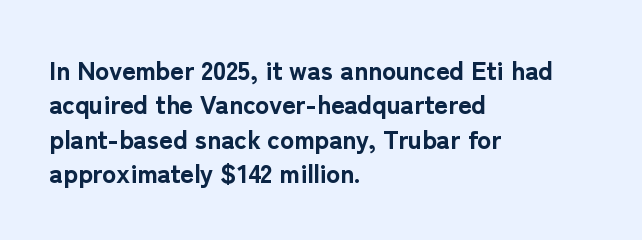
Words appear dense and cohesive because spacing is normal. Typeset ragged right — the left edge is the straight one. This sample keeps an unexceptional amount of space between lines. A clean baseline with only descenders dipping below it. Notice how thick the strokes are: this is what a full bold looks like. This is the regular roman posture of the typeface.
